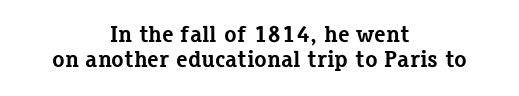
The image shows 23 px bold type, upright; set centered, tight line spacing (1.09x), normal letter spacing, not underlined.
